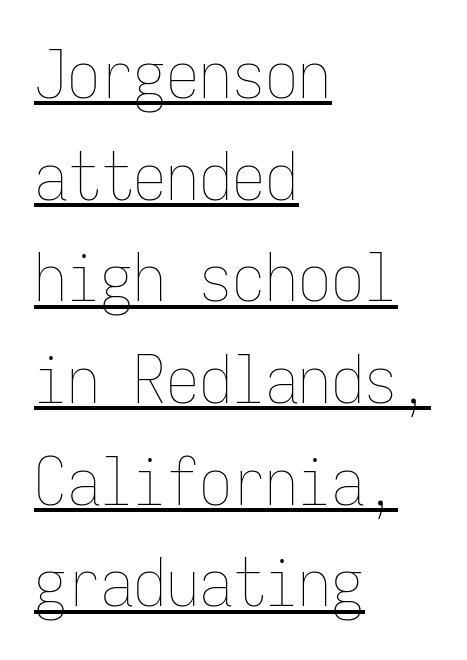
{"italic": "no", "bold": "no", "weight": "thin", "width": "condensed", "stroke_contrast": "low", "x_height": "medium", "monospaced": "yes", "underline": "yes", "align": "left", "line_spacing": "normal", "line_spacing_ratio": 1.54, "letter_spacing": "normal", "letter_spacing_em": 0.0, "glyph_px": 66}
